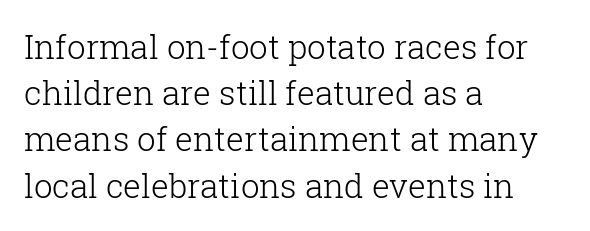
Characters follow at the spacing the type designer built in. Nope, not italic — everything's standing straight. A bare baseline throughout the passage. The cut favours lightness, reaching ordinary text weight at its darkest. The characters display serif detailing at their extremities. Visually the block forms a straight wall on the left and a jagged coastline on the right.
